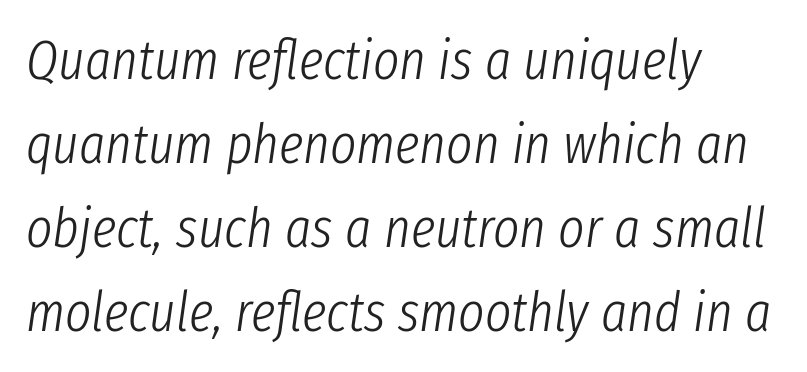
Q: Is the text bold? A: No.
Q: Is the text italic (slanted)? A: Yes, it leans right by about 8 degrees.
Q: Is the text underlined? A: No.
Q: How is the paragraph aligned? A: Left-aligned.
Q: Is the spacing between letters normal or unusually wide? A: Normal.
Q: Is the spacing between lines tight, normal or loose? A: Normal.
Q: Width (condensed, normal, or wide)? A: Condensed.
Q: Stroke contrast? A: Low.
Q: x-height? A: Medium.
Q: Monospaced? A: No.
